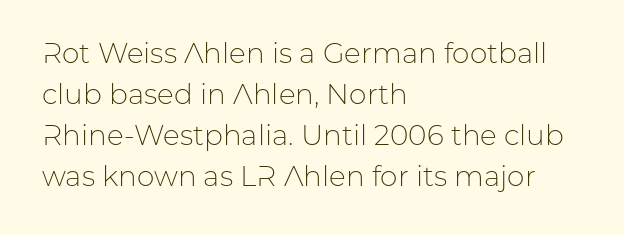
{"serif": "no", "italic": "no", "bold": "no", "weight": "light", "width": "normal", "stroke_contrast": "low", "x_height": "medium", "monospaced": "no", "underline": "no", "align": "left", "line_spacing": "normal", "line_spacing_ratio": 1.47, "letter_spacing": "normal", "letter_spacing_em": 0.0, "glyph_px": 28}
